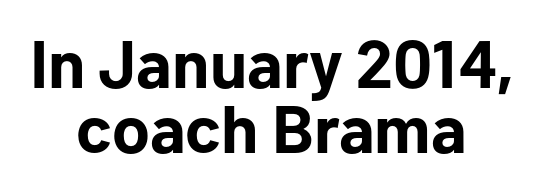
Centered paragraph, ragged on both sides. Check where the strokes stop: nothing finishes them off — pure sans. The designer dialed line spacing down below the default. Posture: upright roman.
